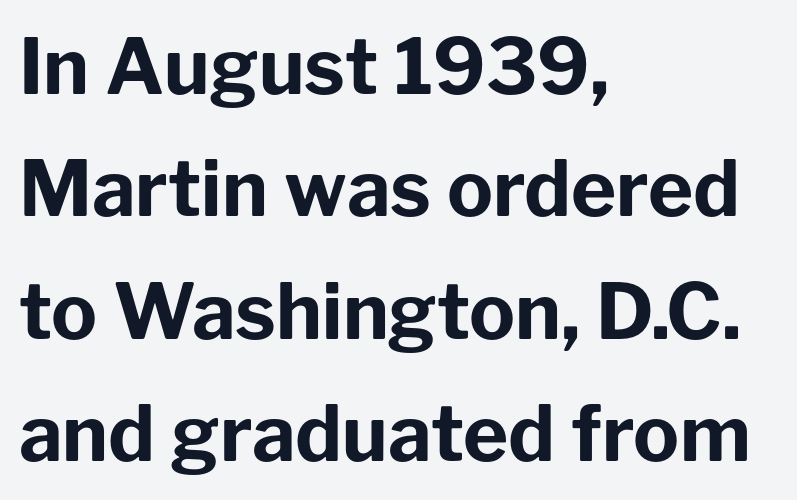
{"serif": "no", "italic": "no", "bold": "yes", "weight": "bold", "width": "normal", "stroke_contrast": "low", "x_height": "medium", "monospaced": "no", "underline": "no", "align": "left", "line_spacing": "normal", "line_spacing_ratio": 1.59, "letter_spacing": "normal", "letter_spacing_em": 0.0, "glyph_px": 77}
